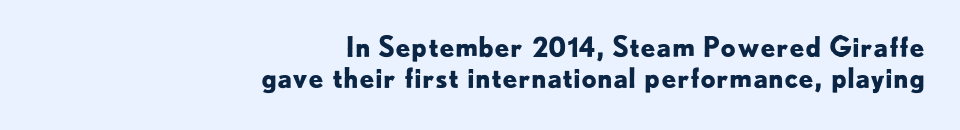
The image shows 27 px bold type, upright; set right-aligned, tight line spacing (1.15x), normal letter spacing, not underlined.
